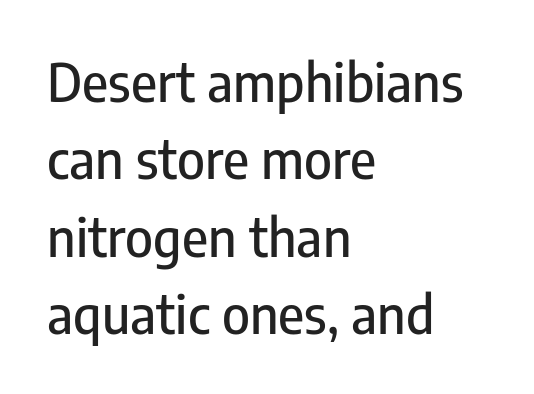
The rendering uses natural spacing where letterforms have individual widths. Underline: absent. Glyph-to-glyph distance matches everyday printed text. If you drew a ruler down the left edge, every line would touch it. Ascenders rise straight up at ninety degrees. Classification — sans serif.
